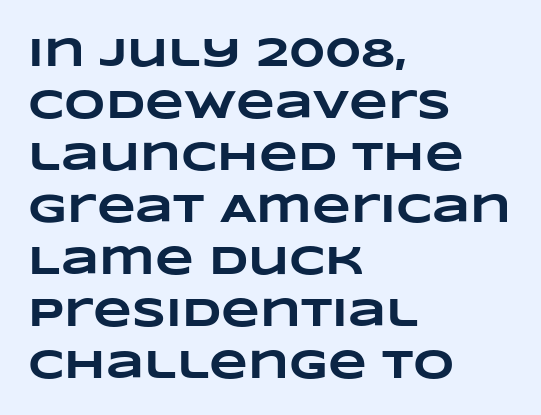
Q: Is the text bold? A: Yes.
Q: Is the text underlined? A: No.
Q: How is the paragraph aligned? A: Left-aligned.
Q: Is the spacing between letters normal or unusually wide? A: Normal.
Q: Is the spacing between lines tight, normal or loose? A: Normal.
Q: Width (condensed, normal, or wide)? A: Wide.
Q: Stroke contrast? A: Low.
Q: x-height? A: Large.
Q: Monospaced? A: No.
